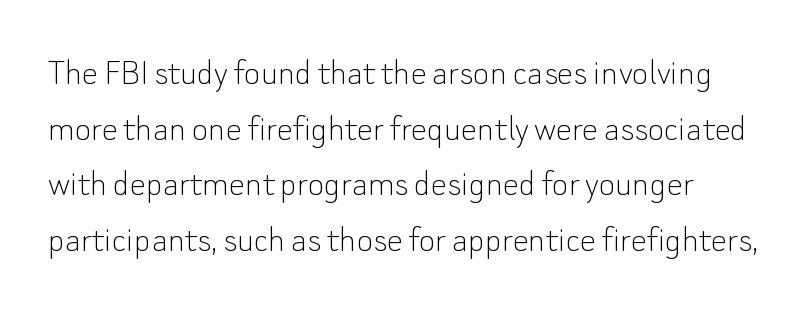
Q: Is the text bold? A: No.
Q: Is the text italic (slanted)? A: No, it is upright.
Q: Is the typeface a serif or a sans-serif typeface? A: Sans-serif.
Q: Is the text underlined? A: No.
Q: Is the spacing between letters normal or unusually wide? A: Normal.
Q: Is the spacing between lines tight, normal or loose? A: Normal.
Q: Width (condensed, normal, or wide)? A: Normal.
Q: Stroke contrast? A: Low.
Q: x-height? A: Small.
Q: Monospaced? A: No.
